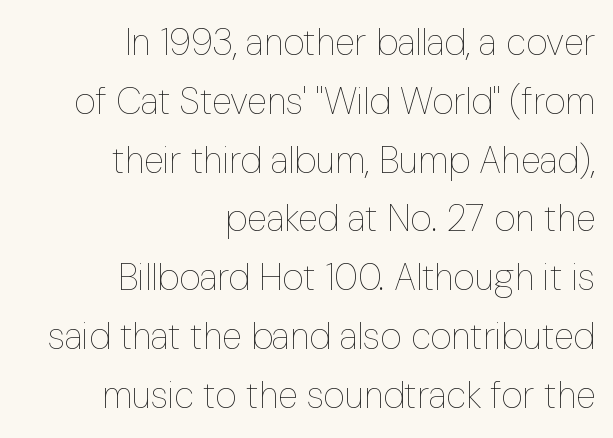
Q: Is the text bold? A: No.
Q: Is the text italic (slanted)? A: No, it is upright.
Q: Is the text underlined? A: No.
Q: How is the paragraph aligned? A: Right-aligned.
Q: Is the spacing between letters normal or unusually wide? A: Normal.
Q: Is the spacing between lines tight, normal or loose? A: Normal.
Q: Width (condensed, normal, or wide)? A: Condensed.
Q: Stroke contrast? A: Low.
Q: x-height? A: Medium.
Q: Monospaced? A: No.
